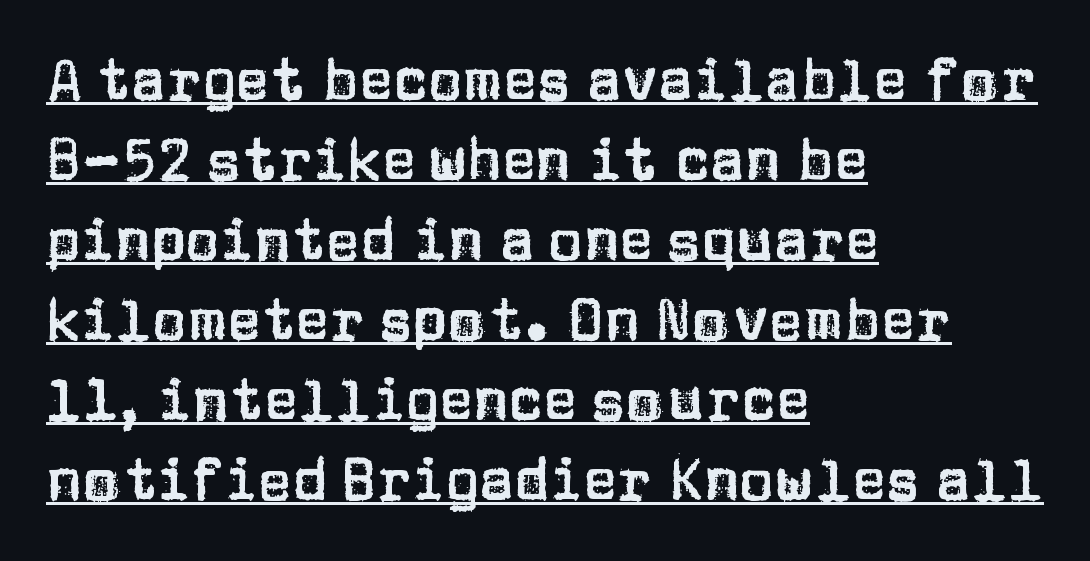
{"serif": "no", "italic": "no", "width": "normal", "stroke_contrast": "low", "x_height": "large", "monospaced": "no", "underline": "yes", "align": "left", "line_spacing": "normal", "line_spacing_ratio": 1.38, "letter_spacing": "normal", "letter_spacing_em": 0.0, "glyph_px": 58}
